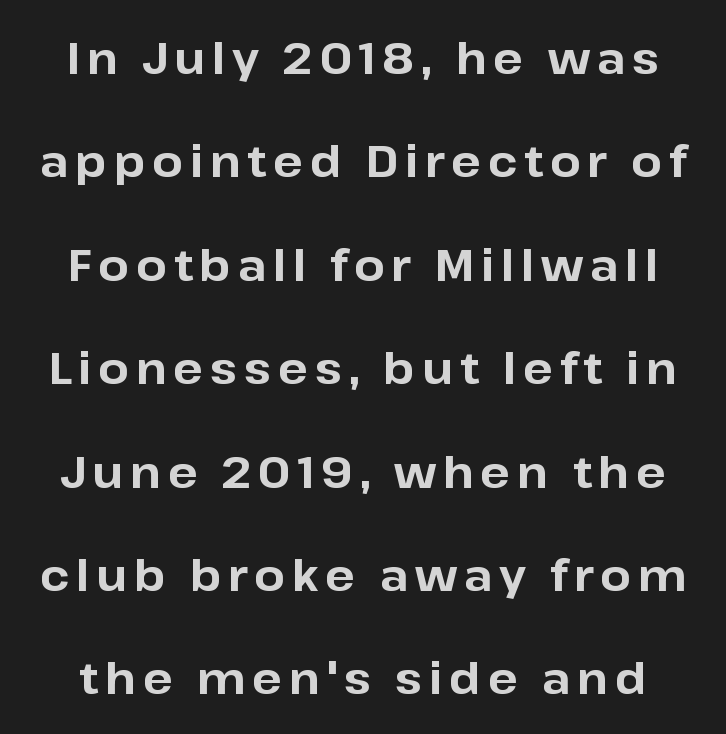
The image shows 44 px bold sans-serif type, upright; set loose line spacing (2.35x), not underlined; low stroke contrast and a medium x-height.
